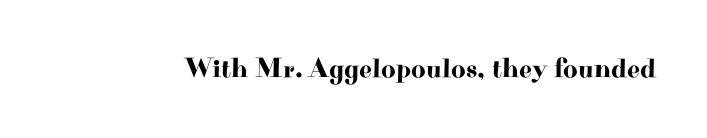
Unlike italic type, these characters show no tilt at all. Each letter keeps its own natural width here, so spacing adapts to shape. These lines keep a tight, regular rhythm from letter to letter. The baseline area is clear. The typeface chosen for these lines features serifs.
